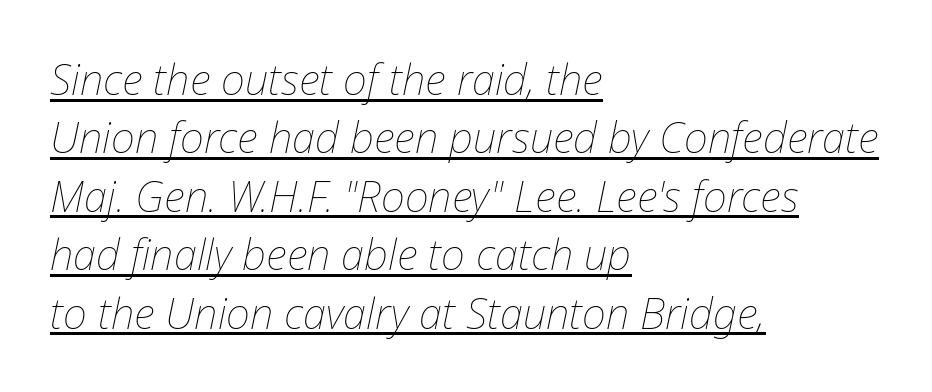
The image shows 42 px thin type, italic (leaning right); set left-aligned, normal line spacing (1.39x), normal letter spacing, underlined; low stroke contrast and a medium x-height.
